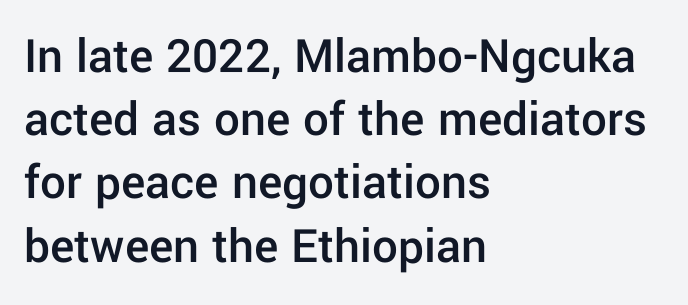
The image shows 51 px semibold sans-serif type, upright; set left-aligned, line spacing 1.24x, normal letter spacing, not underlined; low stroke contrast and a medium x-height.
